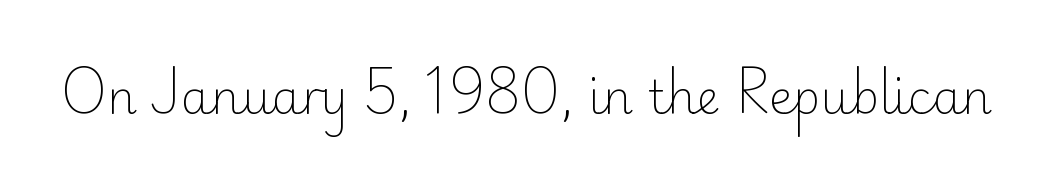
{"serif": "no", "italic": "no", "bold": "no", "weight": "light", "width": "normal", "stroke_contrast": "low", "x_height": "small", "monospaced": "no", "underline": "no", "letter_spacing": "normal", "letter_spacing_em": 0.0, "glyph_px": 46}
